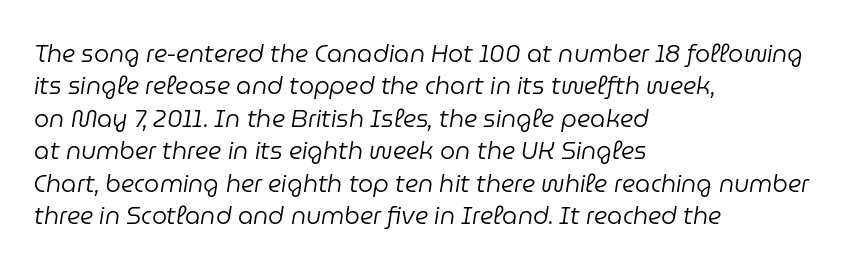
The image shows 24 px text type, italic (leaning right); set left-aligned, normal line spacing (1.35x), normal letter spacing, not underlined.
